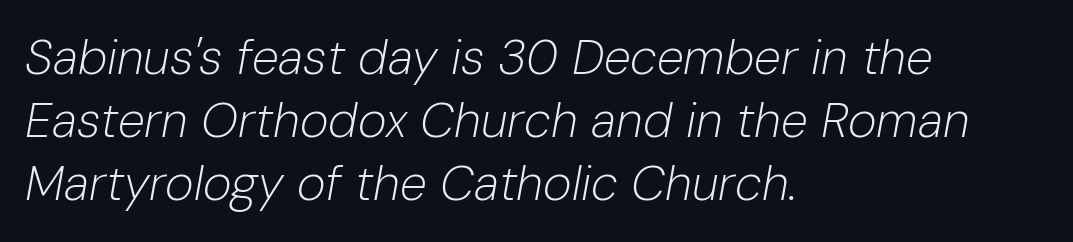
The image shows 49 px light type, italic (leaning right); set left-aligned, normal line spacing (1.29x), normal letter spacing, not underlined; low stroke contrast and a medium x-height.
